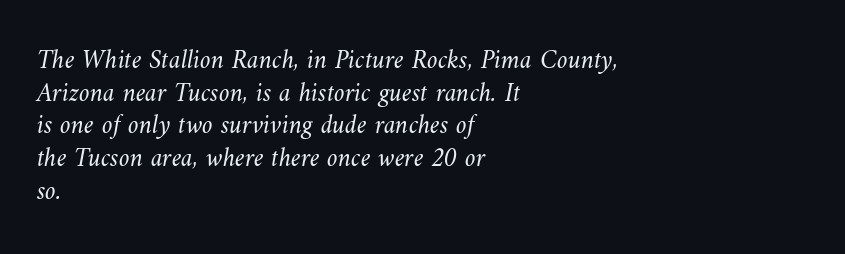
These glyphs show unthickened strokes, regular width or finer. The glyphs are unaccompanied by any horizontal stroke below them. The horizontal fit of the characters is conventional and even. The rendering anchors every line to the left-hand side.
